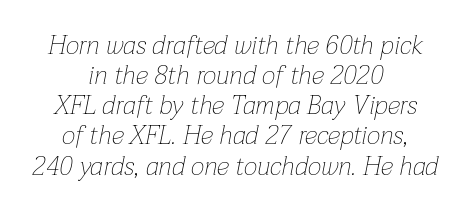
Q: Is the text bold? A: No.
Q: Is the text italic (slanted)? A: Yes, it leans right by about 12 degrees.
Q: Is the text underlined? A: No.
Q: How is the paragraph aligned? A: Centered.
Q: Is the spacing between letters normal or unusually wide? A: Normal.
